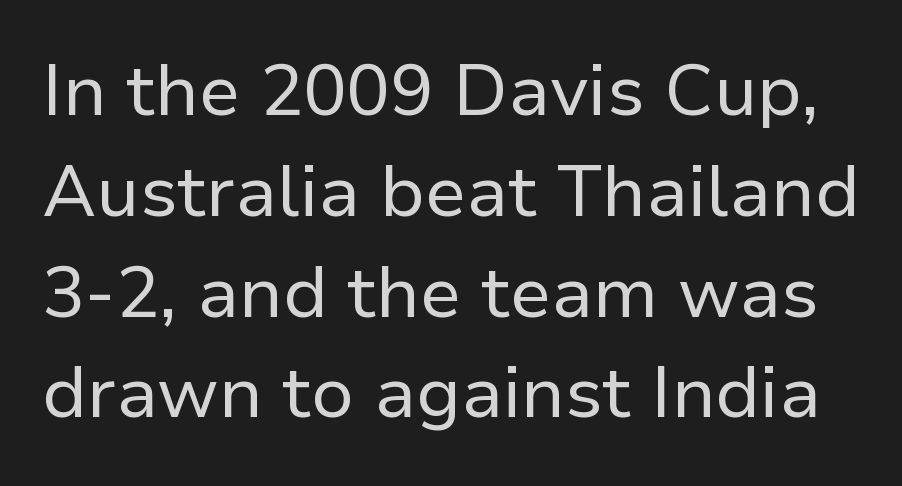
{"serif": "no", "italic": "no", "bold": "no", "weight": "regular", "width": "normal", "stroke_contrast": "low", "x_height": "medium", "monospaced": "no", "underline": "no", "line_spacing": "normal", "line_spacing_ratio": 1.4, "letter_spacing": "normal", "letter_spacing_em": 0.0, "glyph_px": 72}
